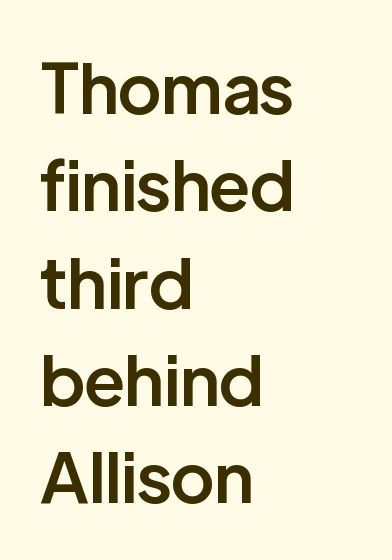
{"serif": "no", "italic": "no", "bold": "semi", "weight": "semibold", "width": "normal", "stroke_contrast": "low", "x_height": "medium", "monospaced": "no", "underline": "no", "align": "left", "line_spacing": "normal", "line_spacing_ratio": 1.41, "letter_spacing": "normal", "letter_spacing_em": 0.0, "glyph_px": 69}
